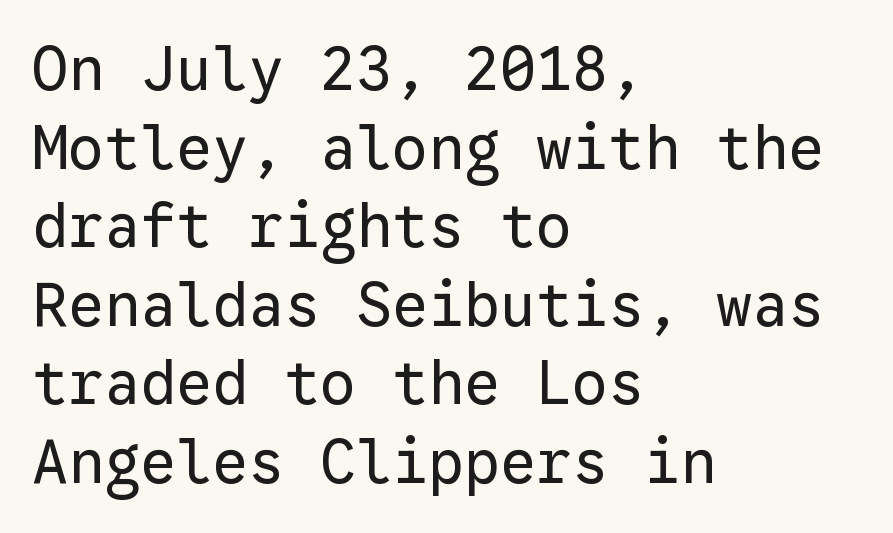
Q: Is the text bold? A: No.
Q: Is the text italic (slanted)? A: No, it is upright.
Q: Is the typeface a serif or a sans-serif typeface? A: Sans-serif.
Q: Is the text underlined? A: No.
Q: How is the paragraph aligned? A: Left-aligned.
Q: Is the spacing between letters normal or unusually wide? A: Normal.
Q: Is the spacing between lines tight, normal or loose? A: Normal.
Q: Width (condensed, normal, or wide)? A: Normal.
Q: Stroke contrast? A: Low.
Q: x-height? A: Medium.
Q: Monospaced? A: Yes.
